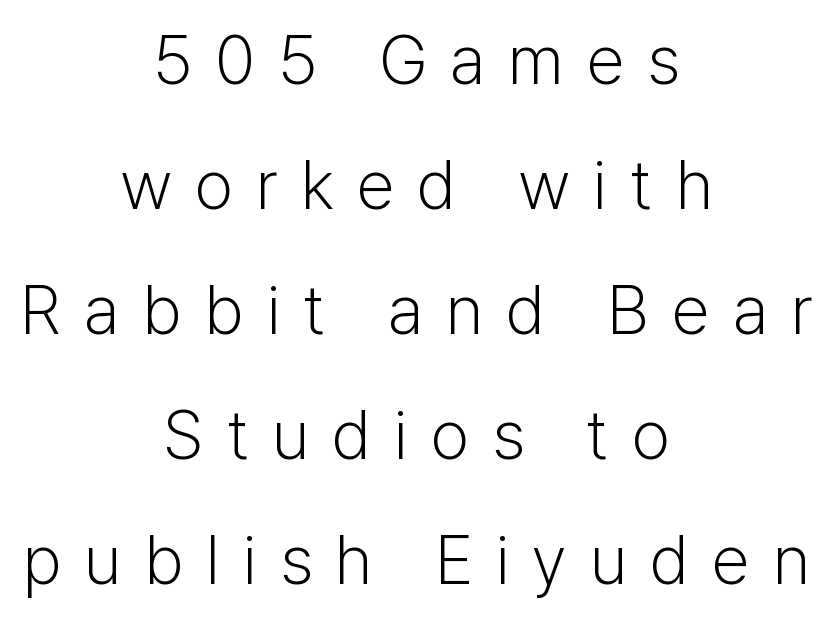
The face used here is rendered with a markedly widened letterfit. If you drew a line through each stem, it would be perfectly vertical. The lines are quadded center. Examine the stroke ends and you'll find no serifs.
